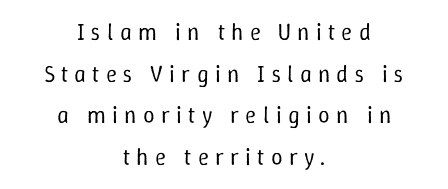
{"italic": "no", "bold": "no", "underline": "no", "align": "center", "line_spacing_ratio": 1.81, "letter_spacing": "wide", "letter_spacing_em": 0.27, "glyph_px": 23}
